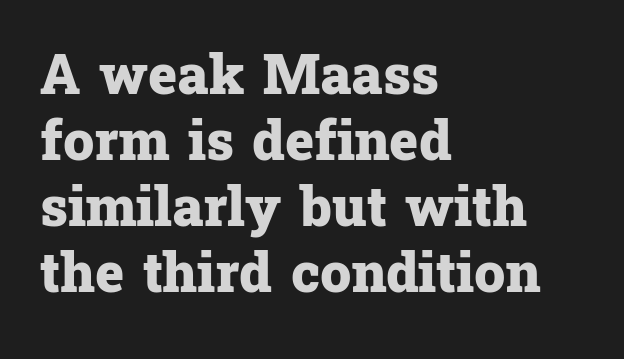
The image shows 55 px heavy serif type, upright; set left-aligned, line spacing 1.2x, normal letter spacing, not underlined; low stroke contrast and a medium x-height.
